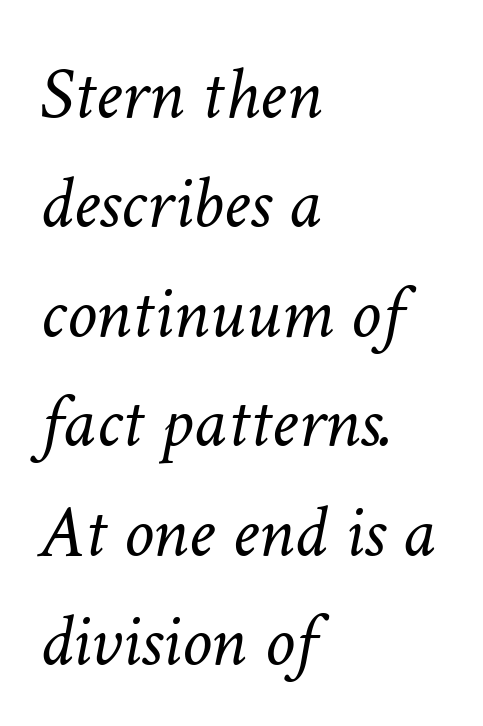
The rendering uses natural spacing where letterforms have individual widths. What stands out about the letter spacing? Nothing — it is the standard amount. The paragraph has a hard left edge and a soft right edge. Counters stay open thanks to moderate or lighter strokes. What's the leading like? Ordinary, nothing unusual. Any mark beneath the type? The region is blank.
